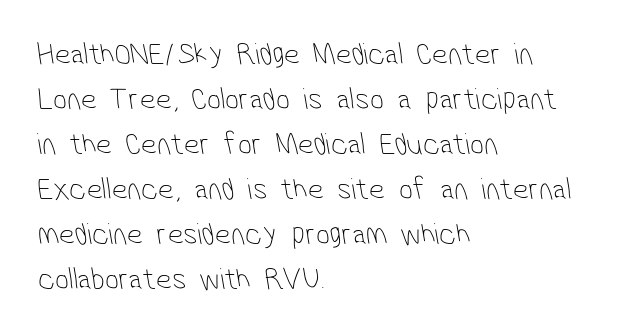
The image shows 31 px thin, condensed sans-serif type; set left-aligned, normal line spacing (1.45x), normal letter spacing, not underlined; low stroke contrast and a medium x-height.
